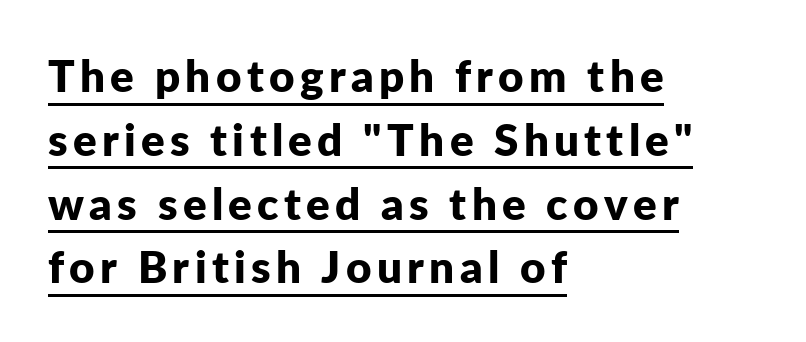
The passage shown is underscored from start to finish. Each letter keeps its own natural width here, so spacing adapts to shape. The letters stand upright; this is a roman face. Successive baselines arrive at the customary interval. As a designer I'd log this as weight 700, bold. Every row of glyphs begins at an identical x-position on the left.
